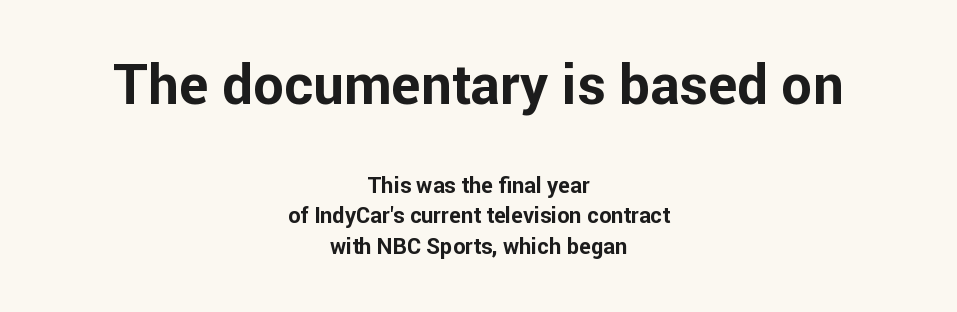
Q: Is the text bold? A: Yes.
Q: Is the text italic (slanted)? A: No, it is upright.
Q: Is the typeface a serif or a sans-serif typeface? A: Sans-serif.
Q: Is the text underlined? A: No.
Q: How is the paragraph aligned? A: Centered.
Q: Is the spacing between letters normal or unusually wide? A: Normal.
Q: Is the spacing between lines tight, normal or loose? A: Normal.
Q: Which block of text is set in a larger size, the first (top) or the second (bottom)? A: The first (top) one.
Q: Width (condensed, normal, or wide)? A: Normal.
Q: Stroke contrast? A: Low.
Q: x-height? A: Medium.
Q: Monospaced? A: No.
